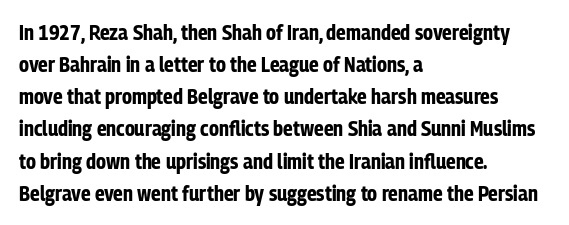
Tracking value appears to be zero — textbook default spacing. Is the type bold? Yes — the strokes are clearly thick and heavy. The block of text has a typical density, with ordinary space between rows. The rag falls on the right side of this text block. Words float on clear page, feet unadorned.
